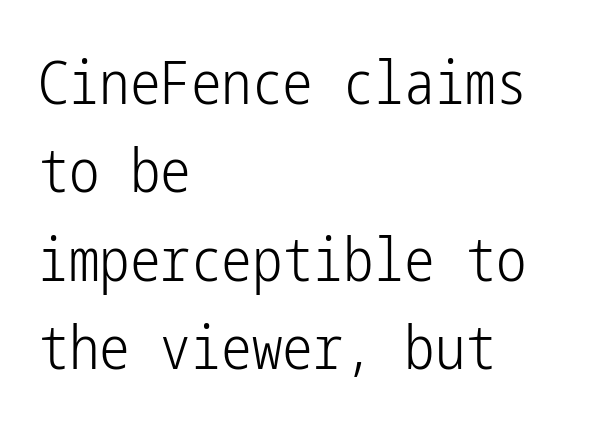
The image shows 61 px light, condensed sans-serif type, upright; set left-aligned, normal line spacing (1.45x), normal letter spacing, not underlined; low stroke contrast and a medium x-height.
